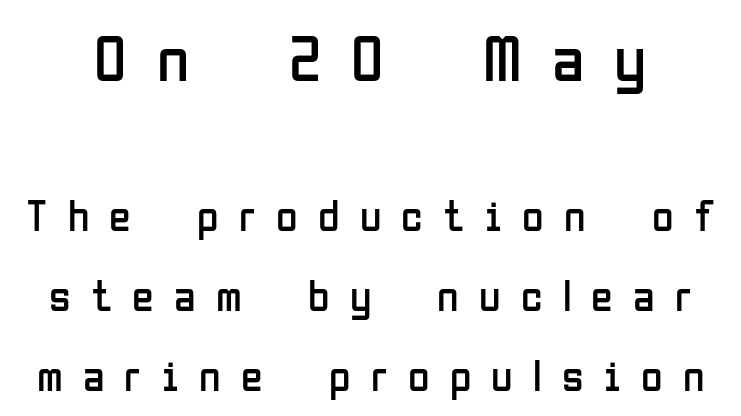
The image shows 66 px regular-weight, condensed sans-serif type, upright; set line spacing 1.81x, unusually wide letter spacing (+0.46 em), not underlined; the first (top) block is 1.5x larger; low stroke contrast and a medium x-height.
